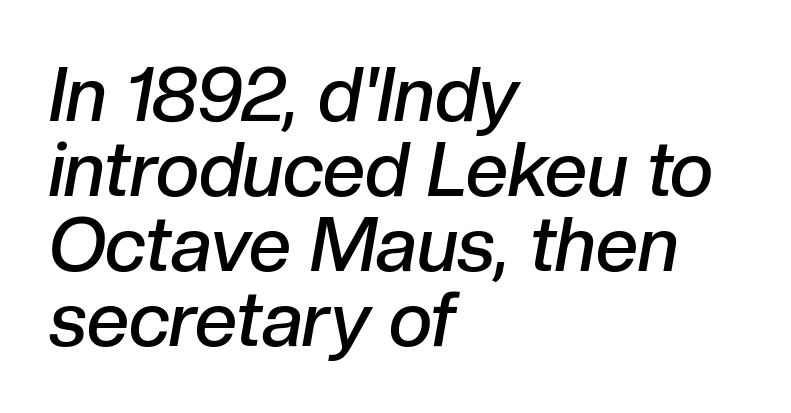
Nothing unusual about the tracking: characters are spaced as the font intends. Horizontal alignment here is leftward, the default for most running prose. Leading is clearly below the norm, producing a dense column. Has an underline been added? It has not.
